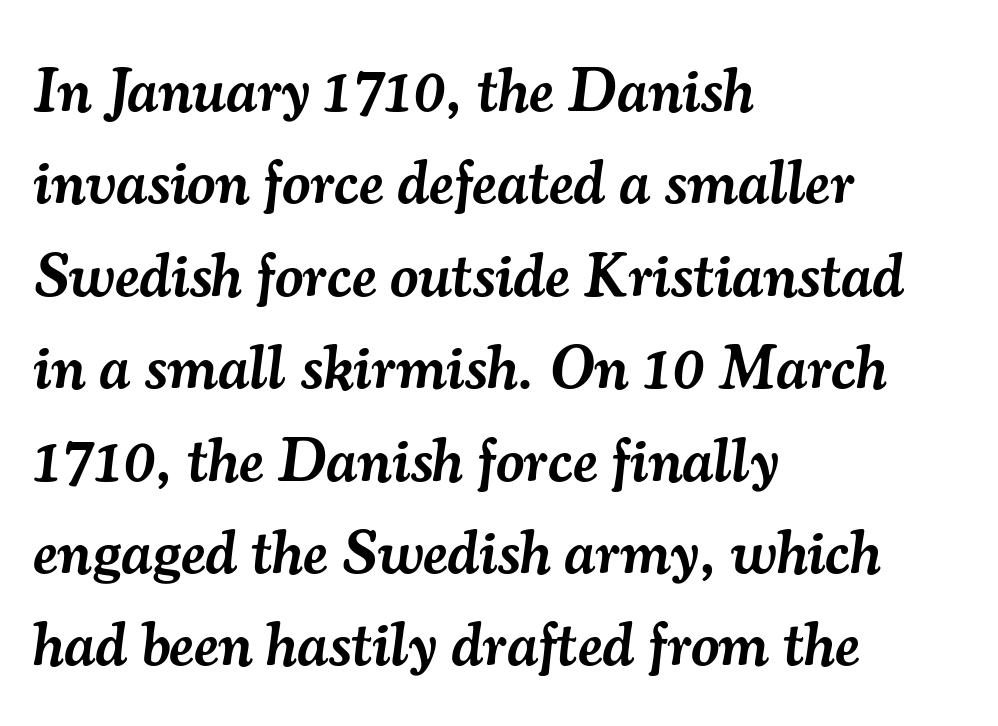
Q: Is the text bold? A: Semi-bold.
Q: Is the text italic (slanted)? A: Yes, it leans right by about 7 degrees.
Q: Is the typeface a serif or a sans-serif typeface? A: Serif.
Q: Is the text underlined? A: No.
Q: How is the paragraph aligned? A: Left-aligned.
Q: Is the spacing between letters normal or unusually wide? A: Normal.
Q: Is the spacing between lines tight, normal or loose? A: Normal.
Q: Width (condensed, normal, or wide)? A: Normal.
Q: Stroke contrast? A: Medium.
Q: x-height? A: Small.
Q: Monospaced? A: No.
